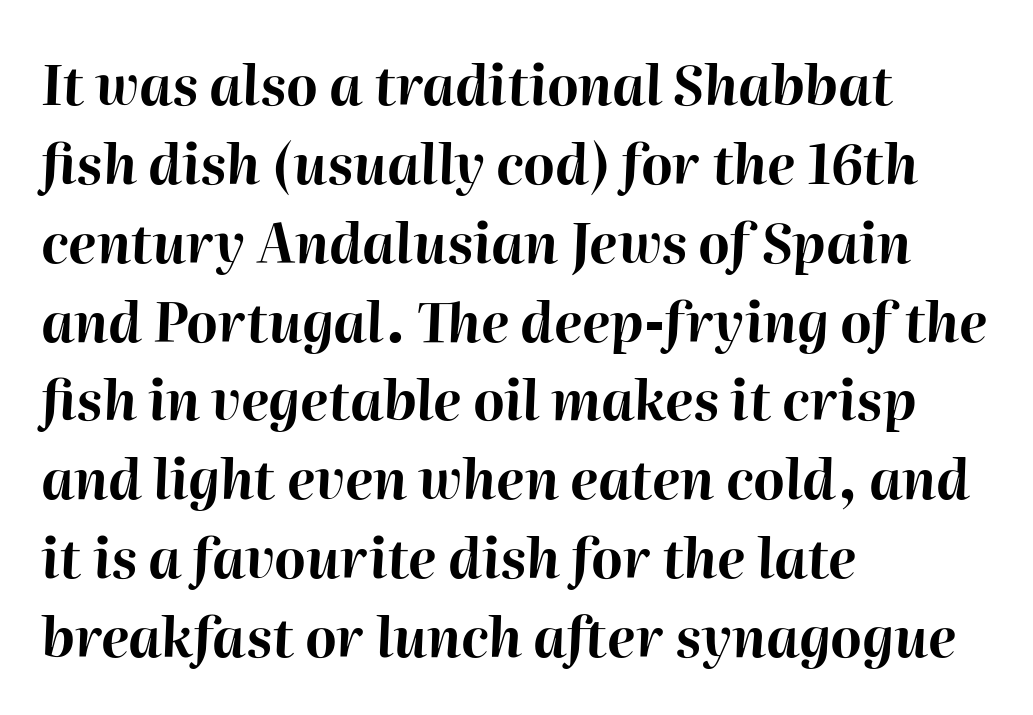
Q: Is the text bold? A: Yes.
Q: Is the text italic (slanted)? A: Yes, it leans right by about 2 degrees.
Q: Is the text underlined? A: No.
Q: How is the paragraph aligned? A: Left-aligned.
Q: Is the spacing between letters normal or unusually wide? A: Normal.
Q: Is the spacing between lines tight, normal or loose? A: Normal.
Q: Width (condensed, normal, or wide)? A: Normal.
Q: Stroke contrast? A: High.
Q: x-height? A: Medium.
Q: Monospaced? A: No.
